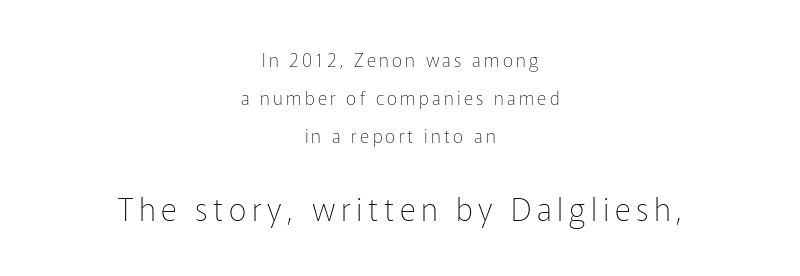
{"serif": "no", "italic": "no", "bold": "no", "weight": "thin", "width": "normal", "stroke_contrast": "low", "x_height": "medium", "monospaced": "no", "underline": "no", "align": "center", "line_spacing": "loose", "line_spacing_ratio": 2.11, "larger_block": "second", "size_ratio": 1.72, "glyph_px": 31}
